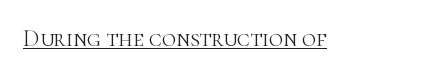
The image shows 24 px text type, upright; set normal letter spacing, underlined.
